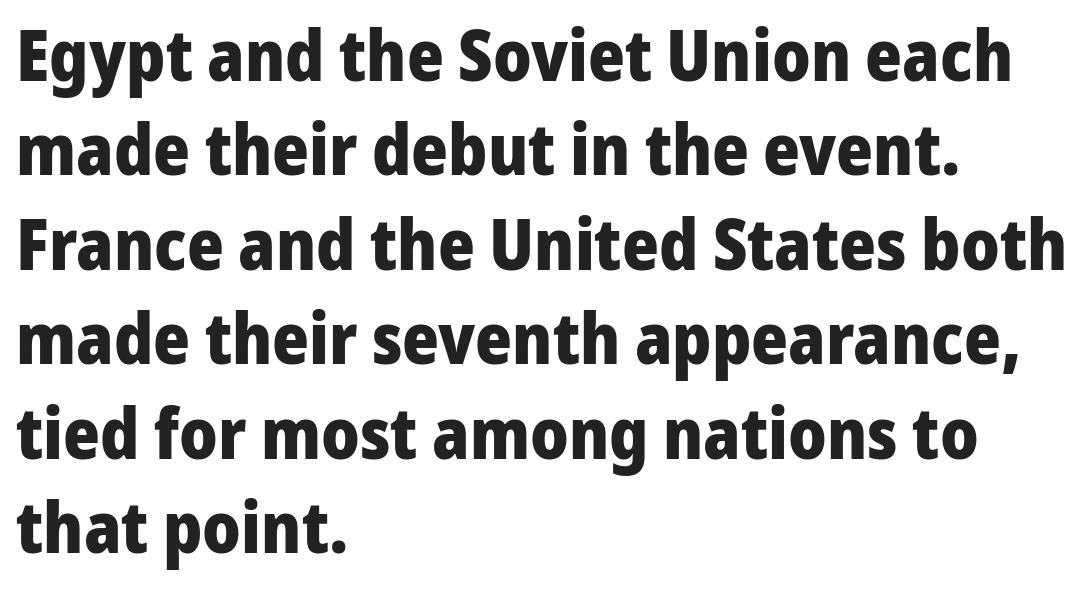
{"serif": "no", "italic": "no", "bold": "yes", "weight": "heavy", "width": "normal", "stroke_contrast": "low", "x_height": "medium", "monospaced": "no", "underline": "no", "align": "left", "line_spacing": "normal", "line_spacing_ratio": 1.35, "letter_spacing": "normal", "letter_spacing_em": 0.0, "glyph_px": 70}
